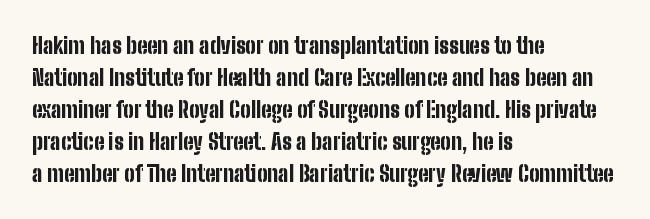
{"italic": "no", "bold": "yes", "underline": "no", "align": "left", "line_spacing": "normal", "line_spacing_ratio": 1.45, "letter_spacing": "normal", "letter_spacing_em": 0.0, "glyph_px": 22}
